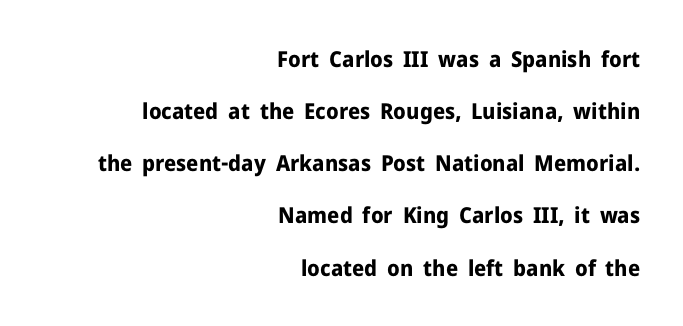
{"italic": "no", "bold": "yes", "underline": "no", "align": "right", "line_spacing": "loose", "line_spacing_ratio": 2.37, "letter_spacing": "normal", "letter_spacing_em": 0.0, "glyph_px": 22}
